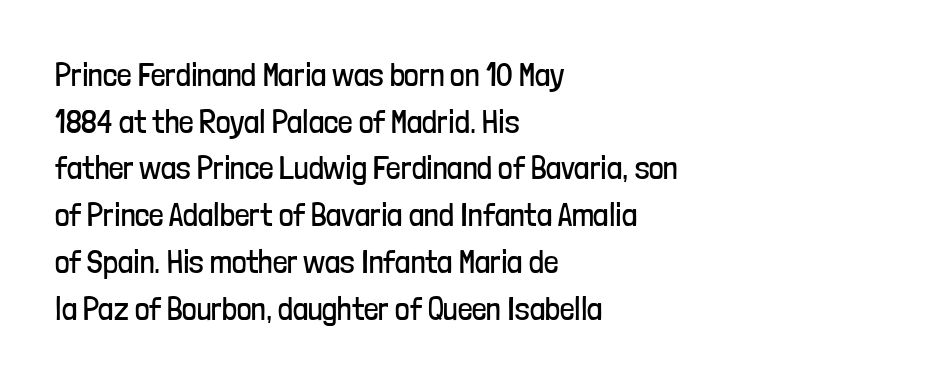
Q: Is the text bold? A: No.
Q: Is the text italic (slanted)? A: No, it is upright.
Q: Is the typeface a serif or a sans-serif typeface? A: Sans-serif.
Q: Is the text underlined? A: No.
Q: How is the paragraph aligned? A: Left-aligned.
Q: Is the spacing between letters normal or unusually wide? A: Normal.
Q: Is the spacing between lines tight, normal or loose? A: Normal.
Q: Width (condensed, normal, or wide)? A: Condensed.
Q: Stroke contrast? A: Low.
Q: x-height? A: Medium.
Q: Monospaced? A: No.
